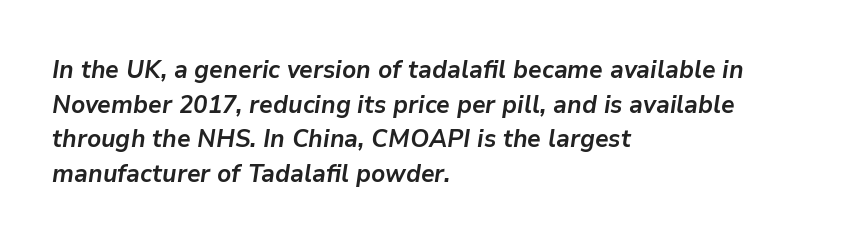
Normally led — the rows are evenly, conventionally spaced. The text carries the slant typical of an italic or oblique font. Glyph-to-glyph distance matches everyday printed text. Descenders are the only things crossing below the line. The paragraph shown leans on its left margin. Typesetter's note: full bold, strokes at maximum text heaviness.
